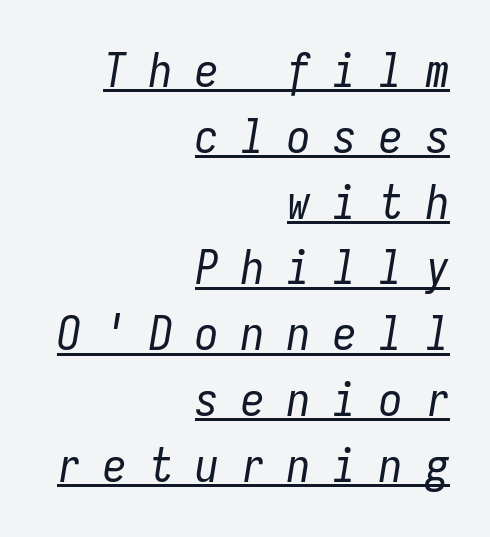
The image shows 47 px regular-weight, condensed type, italic (leaning right), monospaced; set right-aligned, normal line spacing (1.4x), unusually wide letter spacing (+0.48 em), underlined; low stroke contrast and a medium x-height.
